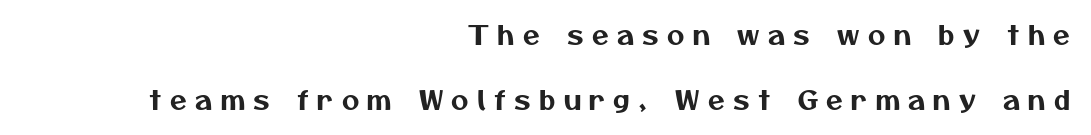
{"underline": "no", "align": "right", "line_spacing": "loose", "line_spacing_ratio": 2.39, "letter_spacing": "wide", "letter_spacing_em": 0.31, "glyph_px": 27}
